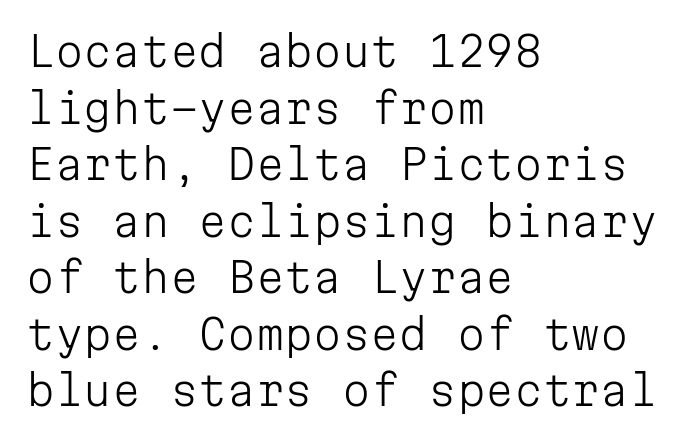
The image shows 41 px light sans-serif type, upright, monospaced; set left-aligned, normal line spacing (1.38x), normal letter spacing, not underlined; low stroke contrast and a medium x-height.
